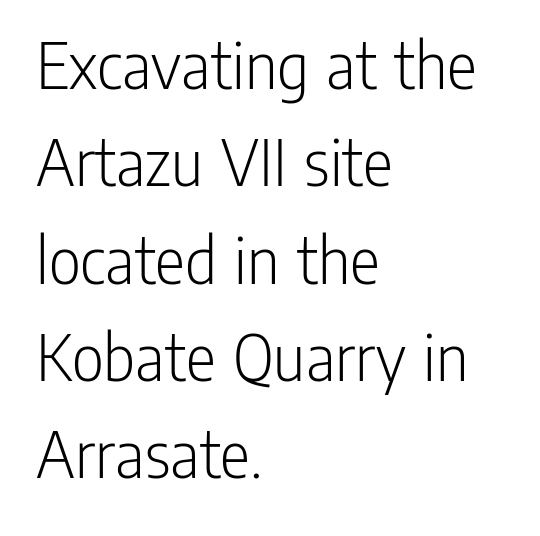
{"serif": "no", "italic": "no", "bold": "no", "weight": "light", "width": "condensed", "stroke_contrast": "low", "x_height": "medium", "monospaced": "no", "underline": "no", "align": "left", "line_spacing": "normal", "line_spacing_ratio": 1.39, "letter_spacing": "normal", "letter_spacing_em": 0.0, "glyph_px": 70}
